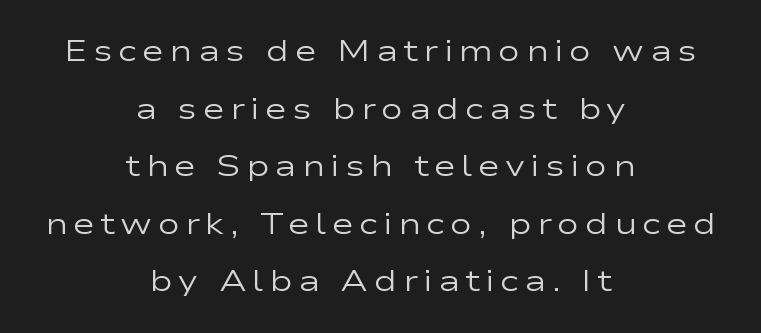
The image shows 30 px regular-weight, wide sans-serif type, upright; set centered, loose line spacing (1.92x), not underlined; low stroke contrast and a medium x-height.
